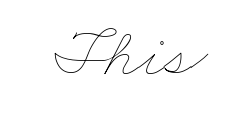
The passage shown is not bold in any degree. Letter spacing: default. Character widths vary here, with narrow letters taking less room than wide ones. Honestly, there is no underline to notice here at all.
